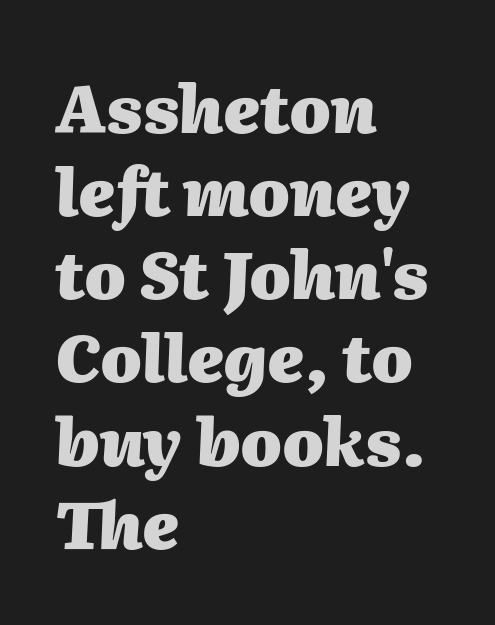
The image shows 66 px heavy type, italic (leaning right); set left-aligned, normal line spacing (1.26x), normal letter spacing, not underlined; medium stroke contrast and a medium x-height.
